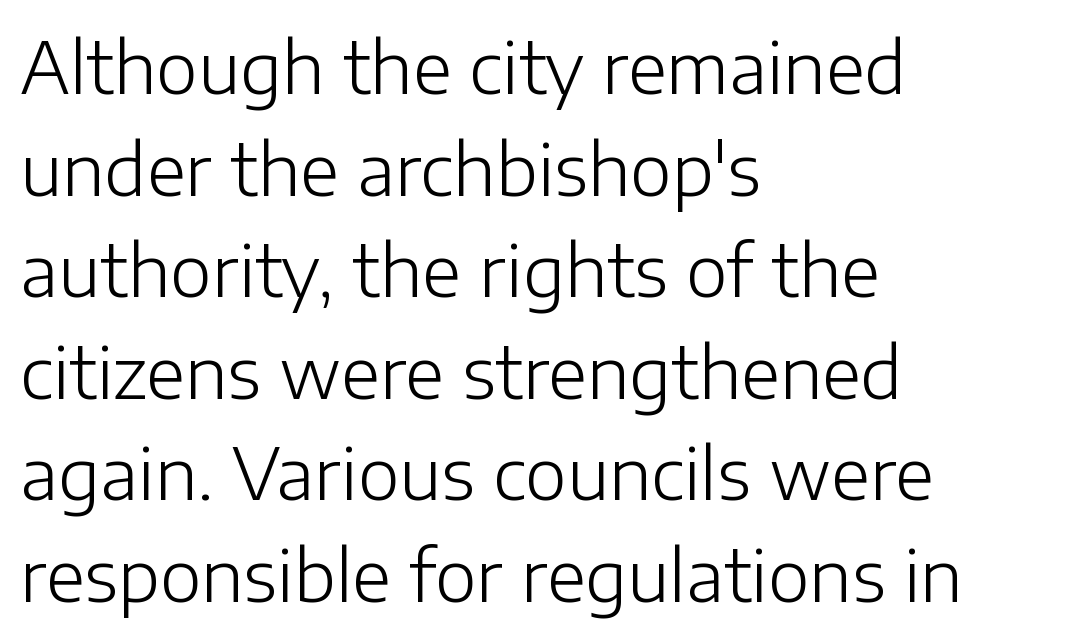
{"serif": "no", "italic": "no", "bold": "no", "weight": "light", "width": "normal", "stroke_contrast": "low", "x_height": "medium", "monospaced": "no", "underline": "no", "align": "left", "line_spacing": "normal", "line_spacing_ratio": 1.43, "letter_spacing": "normal", "letter_spacing_em": 0.0, "glyph_px": 71}
